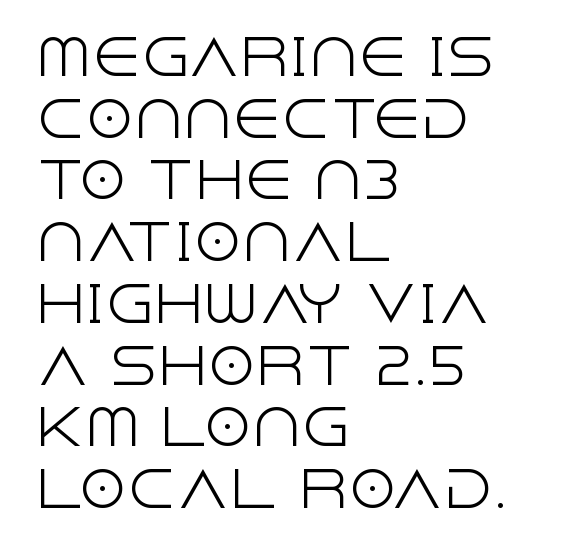
The image shows 49 px light sans-serif type, upright; set left-aligned, normal line spacing (1.26x), normal letter spacing, not underlined; a large x-height.
